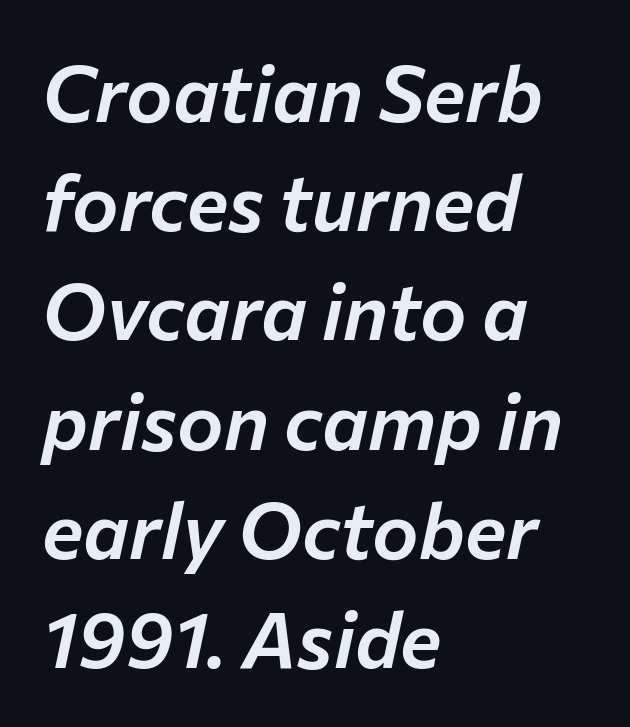
{"italic": "yes", "lean": "right", "slant_degrees": 12, "width": "normal", "stroke_contrast": "low", "x_height": "medium", "monospaced": "no", "underline": "no", "align": "left", "line_spacing": "normal", "line_spacing_ratio": 1.4, "letter_spacing": "normal", "letter_spacing_em": 0.0, "glyph_px": 78}
